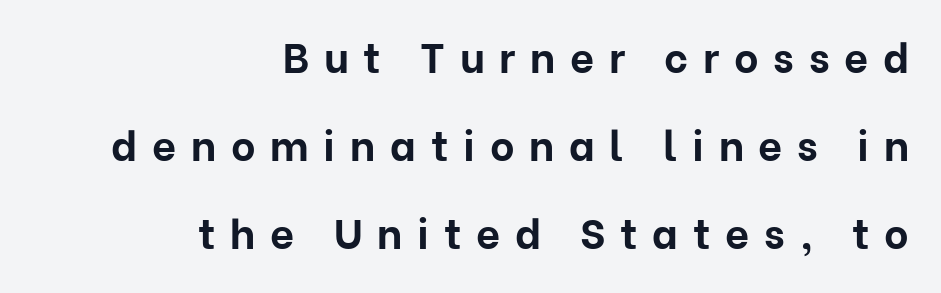
{"serif": "no", "italic": "no", "bold": "yes", "weight": "bold", "width": "normal", "stroke_contrast": "low", "x_height": "medium", "monospaced": "no", "underline": "no", "align": "right", "line_spacing": "loose", "line_spacing_ratio": 2.09, "letter_spacing": "wide", "letter_spacing_em": 0.35, "glyph_px": 42}
